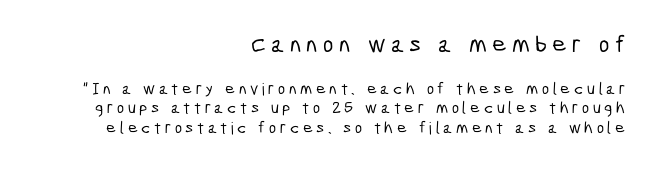
The image shows 25 px text type; set right-aligned, tight line spacing (1.13x), unusually wide letter spacing (+0.21 em), not underlined; the first (top) block is 1.47x larger.
